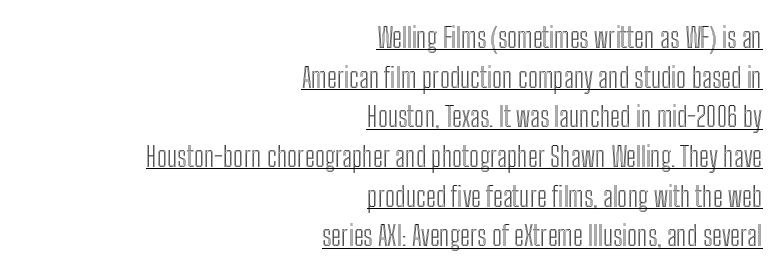
Q: Is the text italic (slanted)? A: No, it is upright.
Q: Is the text underlined? A: Yes.
Q: How is the paragraph aligned? A: Right-aligned.
Q: Is the spacing between letters normal or unusually wide? A: Normal.
Q: Is the spacing between lines tight, normal or loose? A: Normal.
